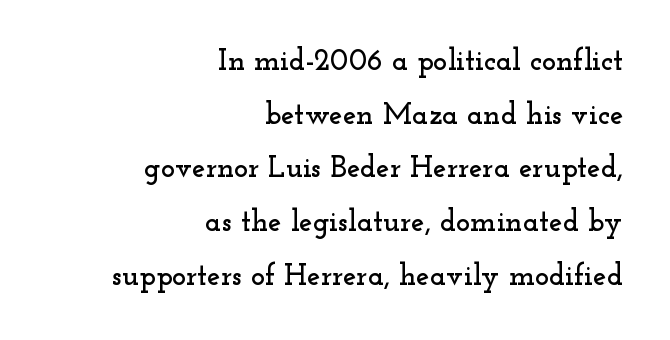
The image shows 30 px wide serif type, upright; set right-aligned, line spacing 1.79x, normal letter spacing, not underlined; low stroke contrast and a small x-height.
